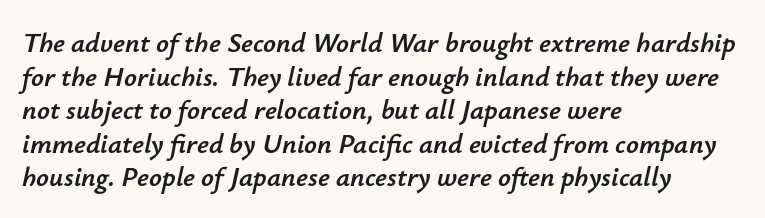
The image shows 28 px text type, italic (leaning right); set left-aligned, line spacing 1.2x, normal letter spacing, not underlined; low stroke contrast and a small x-height.
